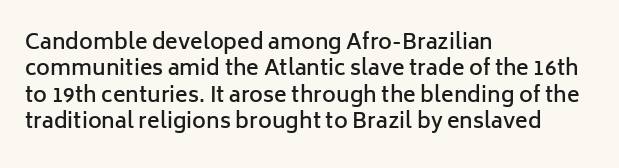
The image shows 21 px text type, upright; set left-aligned, normal line spacing (1.26x), normal letter spacing, not underlined.
